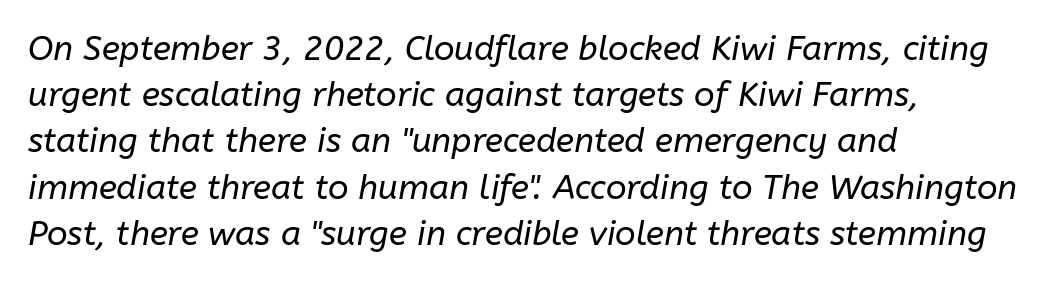
{"italic": "yes", "lean": "right", "slant_degrees": 10, "bold": "no", "weight": "regular", "width": "normal", "stroke_contrast": "low", "x_height": "medium", "monospaced": "no", "underline": "no", "align": "left", "line_spacing": "normal", "line_spacing_ratio": 1.36, "letter_spacing": "normal", "letter_spacing_em": 0.0, "glyph_px": 34}
